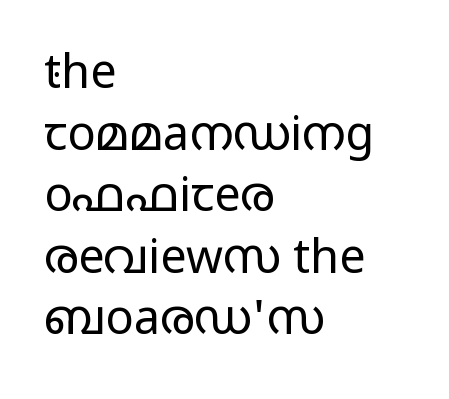
{"serif": "no", "italic": "no", "bold": "no", "weight": "regular", "width": "wide", "stroke_contrast": "low", "x_height": "medium", "monospaced": "no", "underline": "no", "align": "left", "line_spacing": "normal", "line_spacing_ratio": 1.31, "letter_spacing": "normal", "letter_spacing_em": 0.0, "glyph_px": 47}
